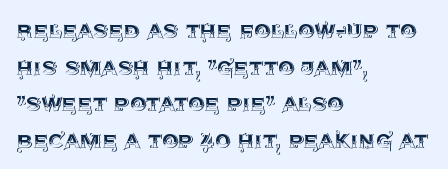
Q: Is the text italic (slanted)? A: No, it is upright.
Q: Is the text underlined? A: No.
Q: How is the paragraph aligned? A: Left-aligned.
Q: Is the spacing between letters normal or unusually wide? A: Normal.
Q: Is the spacing between lines tight, normal or loose? A: Normal.
